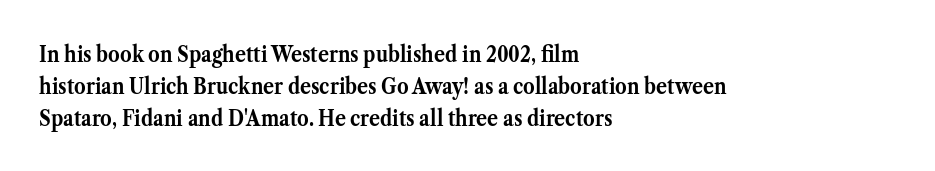
Q: Is the text bold? A: Yes.
Q: Is the text italic (slanted)? A: No, it is upright.
Q: Is the text underlined? A: No.
Q: How is the paragraph aligned? A: Left-aligned.
Q: Is the spacing between letters normal or unusually wide? A: Normal.
Q: Is the spacing between lines tight, normal or loose? A: Normal.
